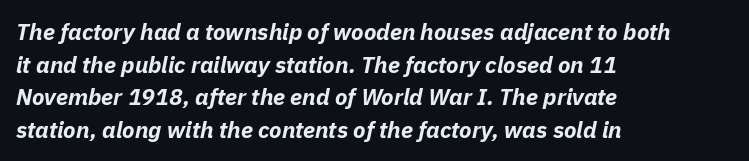
Beneath every word, the page is bare. Summary of weight: heavy, a full bold. The rows are spaced the way most documents space them. The passage shown has conventional tracking throughout. Does the lettering tilt? It does — this is italic.
